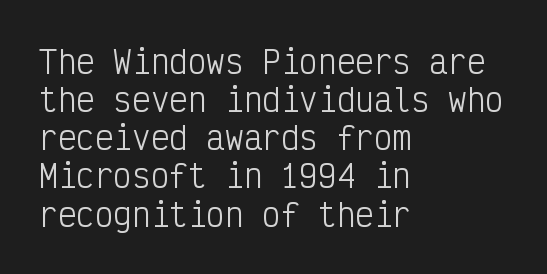
Q: Is the text bold? A: No.
Q: Is the text italic (slanted)? A: No, it is upright.
Q: Is the typeface a serif or a sans-serif typeface? A: Sans-serif.
Q: Is the text underlined? A: No.
Q: How is the paragraph aligned? A: Left-aligned.
Q: Is the spacing between letters normal or unusually wide? A: Normal.
Q: Width (condensed, normal, or wide)? A: Condensed.
Q: Stroke contrast? A: Low.
Q: x-height? A: Medium.
Q: Monospaced? A: Yes.
